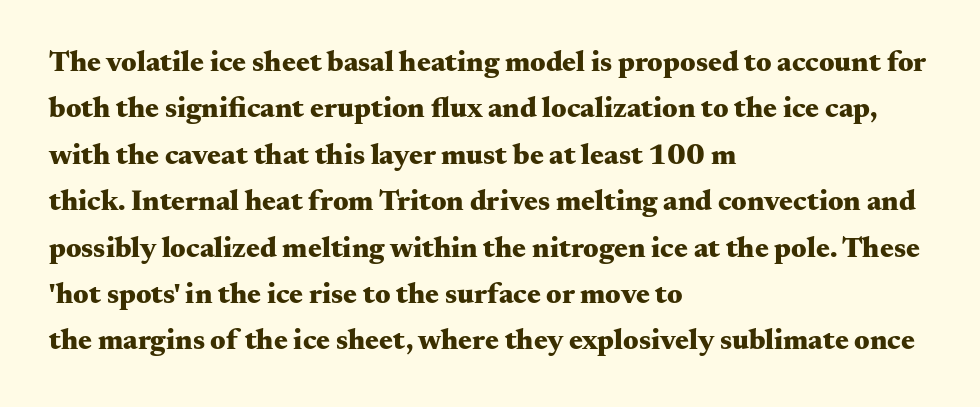
Q: Is the text bold? A: Yes.
Q: Is the text italic (slanted)? A: No, it is upright.
Q: Is the typeface a serif or a sans-serif typeface? A: Serif.
Q: Is the text underlined? A: No.
Q: How is the paragraph aligned? A: Left-aligned.
Q: Is the spacing between letters normal or unusually wide? A: Normal.
Q: Is the spacing between lines tight, normal or loose? A: Normal.
Q: Width (condensed, normal, or wide)? A: Wide.
Q: Stroke contrast? A: Medium.
Q: x-height? A: Small.
Q: Monospaced? A: No.
